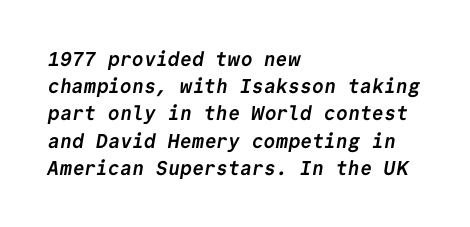
Pretty heavy lettering here — definitely bold. The area under the type is left untouched. The lines in this sample share a left origin and differ only in where they stop. These lines keep a tight, regular rhythm from letter to letter. Line spacing here is normal.
